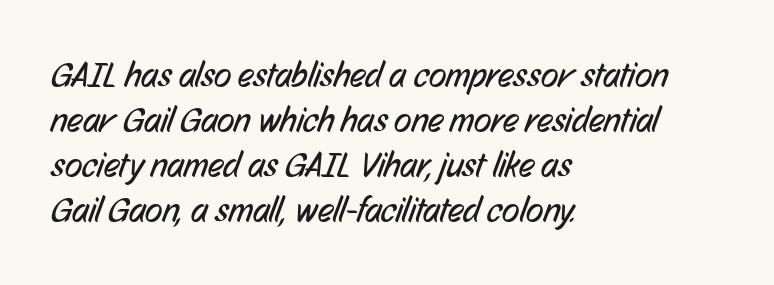
{"serif": "no", "bold": "no", "weight": "regular", "width": "condensed", "stroke_contrast": "low", "x_height": "medium", "monospaced": "no", "underline": "no", "align": "left", "line_spacing": "normal", "line_spacing_ratio": 1.25, "letter_spacing": "normal", "letter_spacing_em": 0.0, "glyph_px": 36}
